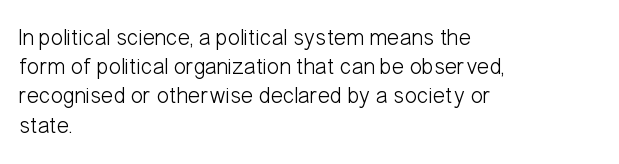
Nothing unusual about the tracking: characters are spaced as the font intends. Caption: multi-line text, flush left, ragged right. How would I describe the line gaps? Plain and ordinary. Unbolded letterforms with no extra heft.
